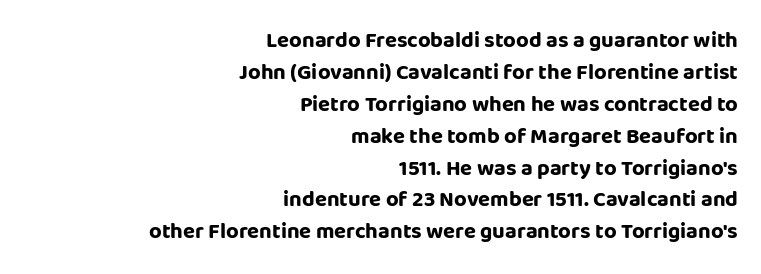
Vertical strokes here are truly vertical. The passage shown is not underscored anywhere. Characters follow at the spacing the type designer built in. Weight check: bold — yes, fully. The typesetter chose a ragged-left arrangement here.
